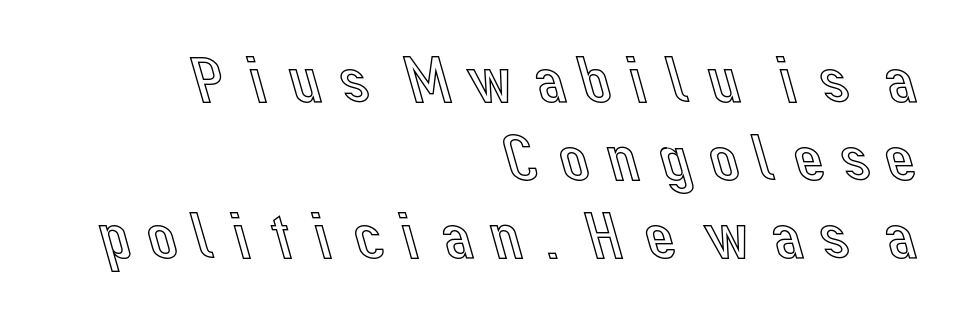
The image shows 68 px text type; set right-aligned, tight line spacing (1.15x), not underlined; a medium x-height.
